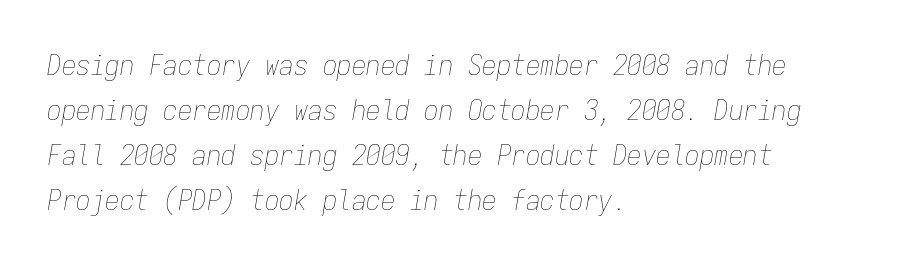
Letters rest on an invisible, unmarked baseline. Left-aligned paragraph, ragged on the right. The font is comparable to plain body text, perhaps lighter. How would I describe the line gaps? Plain and ordinary. Slanted lettering throughout. Think of a typewriter: that constant character pitch is what you see here.
